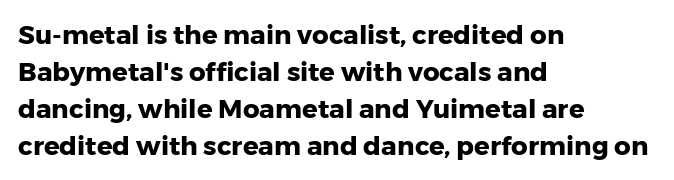
Q: Is the text bold? A: Yes.
Q: Is the text italic (slanted)? A: No, it is upright.
Q: Is the text underlined? A: No.
Q: How is the paragraph aligned? A: Left-aligned.
Q: Is the spacing between letters normal or unusually wide? A: Normal.
Q: Is the spacing between lines tight, normal or loose? A: Normal.
